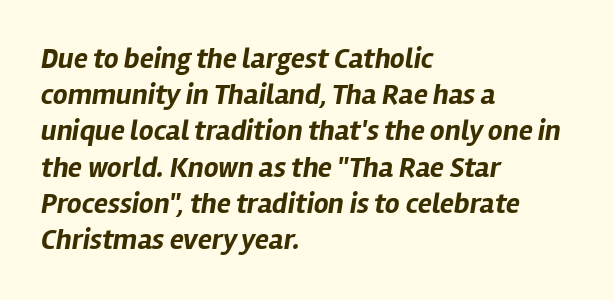
{"italic": "yes", "lean": "right", "slant_degrees": 12, "bold": "yes", "weight": "bold", "width": "normal", "stroke_contrast": "low", "x_height": "medium", "monospaced": "no", "underline": "no", "align": "left", "line_spacing": "normal", "line_spacing_ratio": 1.25, "letter_spacing": "normal", "letter_spacing_em": 0.0, "glyph_px": 29}
